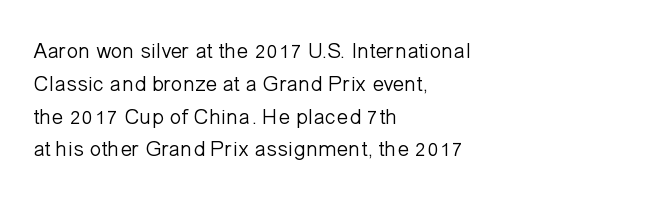
{"italic": "no", "bold": "no", "underline": "no", "align": "left", "line_spacing": "normal", "line_spacing_ratio": 1.49, "letter_spacing": "normal", "letter_spacing_em": 0.0, "glyph_px": 22}
